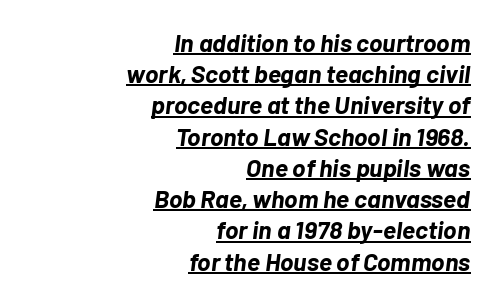
The image shows 25 px bold type, italic (leaning right); set right-aligned, normal line spacing (1.25x), normal letter spacing, underlined.
